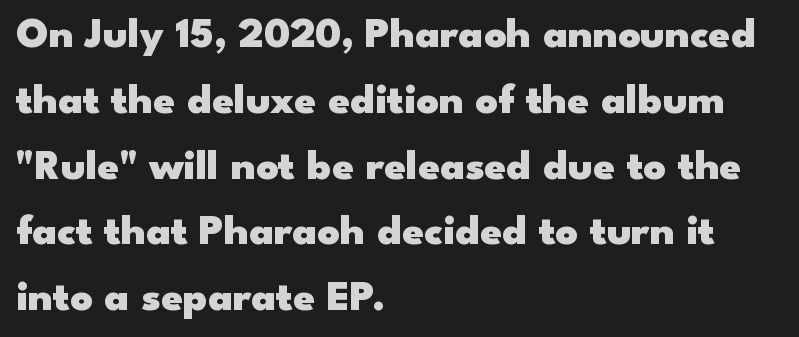
{"serif": "no", "italic": "no", "bold": "yes", "weight": "heavy", "width": "wide", "stroke_contrast": "low", "x_height": "small", "monospaced": "no", "underline": "no", "align": "left", "line_spacing": "normal", "line_spacing_ratio": 1.53, "letter_spacing": "normal", "letter_spacing_em": 0.0, "glyph_px": 43}
